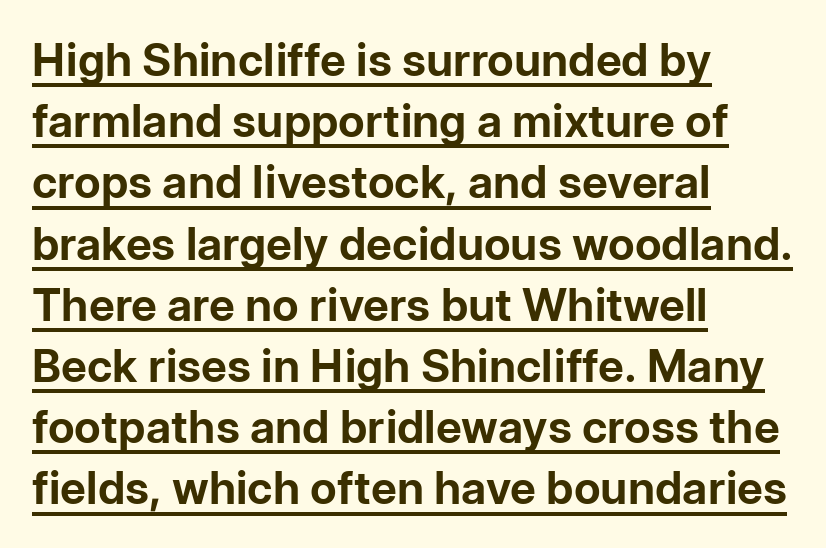
I'd describe the lettering as bold — thick and assertive. This sample uses plain, unmodified letter spacing. The face used here is proportionally spaced, like ordinary book or web type. The lines in this sample share a left origin and differ only in where they stop. Vertically, the passage feels balanced, rows spaced as you'd expect.
